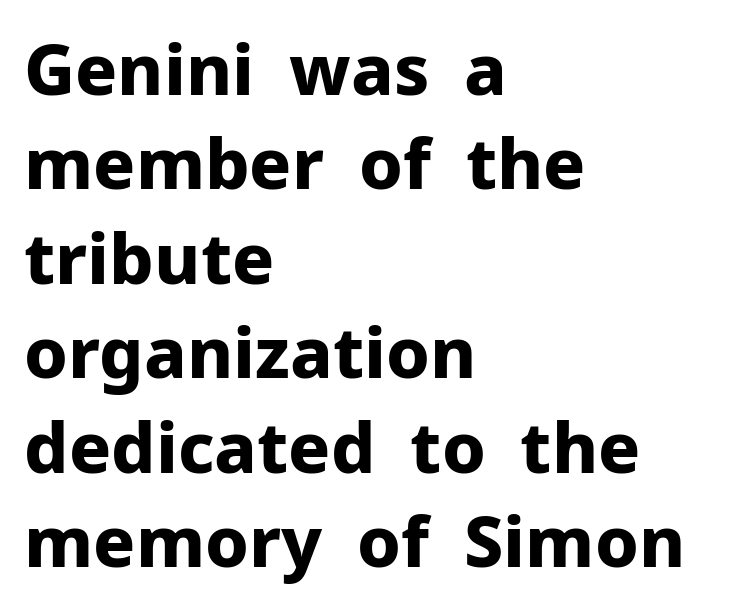
{"serif": "no", "italic": "no", "bold": "yes", "weight": "bold", "width": "normal", "stroke_contrast": "low", "x_height": "medium", "monospaced": "no", "underline": "no", "align": "left", "line_spacing": "normal", "line_spacing_ratio": 1.35, "letter_spacing": "normal", "letter_spacing_em": 0.0, "glyph_px": 70}
